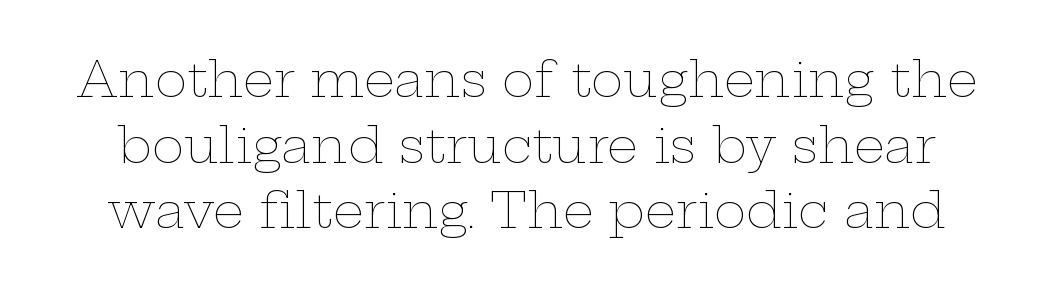
This block has exactly the height ordinary leading produces. This is the regular roman posture of the typeface. Ink coverage per letter is moderate at most. Proportional: the letters do not fall into vertical columns. Underline: absent.
